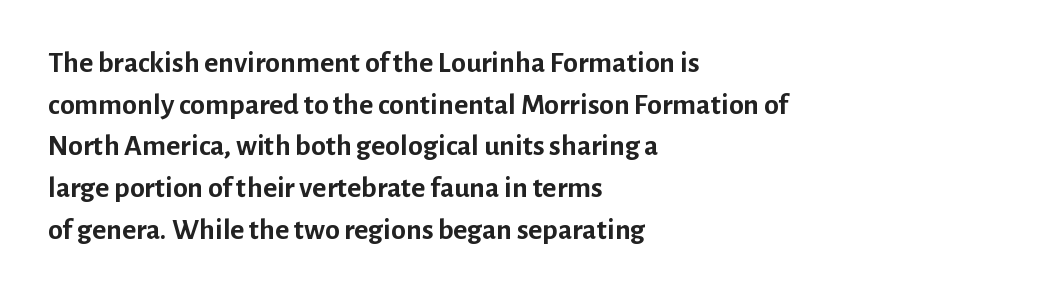
{"serif": "no", "italic": "no", "bold": "yes", "weight": "semibold", "width": "normal", "stroke_contrast": "low", "x_height": "medium", "monospaced": "no", "underline": "no", "align": "left", "line_spacing": "normal", "line_spacing_ratio": 1.39, "letter_spacing": "normal", "letter_spacing_em": 0.0, "glyph_px": 30}
